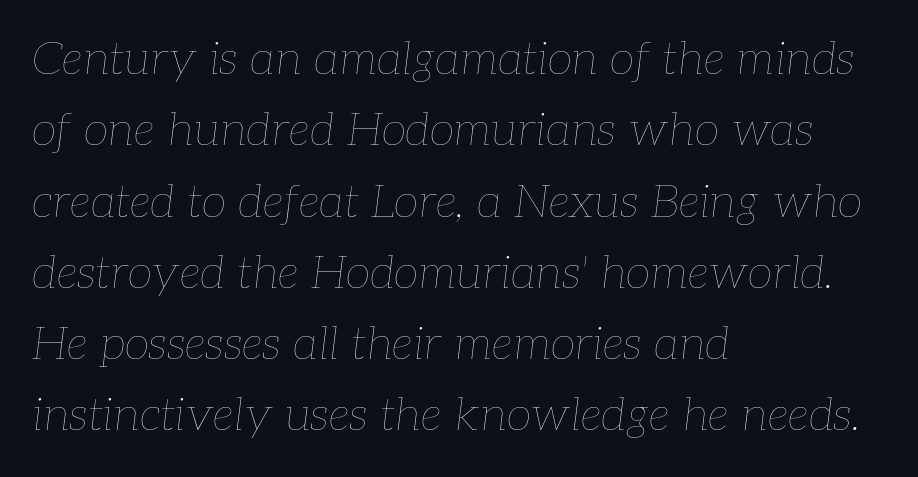
{"italic": "yes", "lean": "right", "slant_degrees": 7, "bold": "no", "weight": "thin", "width": "normal", "stroke_contrast": "low", "x_height": "medium", "monospaced": "no", "underline": "no", "align": "left", "line_spacing": "normal", "line_spacing_ratio": 1.55, "letter_spacing": "normal", "letter_spacing_em": 0.0, "glyph_px": 46}
